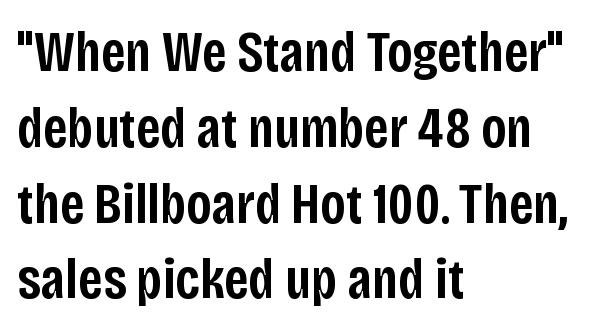
Does the copy run flush right? No — it runs flush left. The rendering uses natural spacing where letterforms have individual widths. What weight is shown? A semibold, between regular and bold. The typography opts for an upright posture over an oblique one. The rendering shows plain stroke endings on the letterforms — a sans-serif design.
